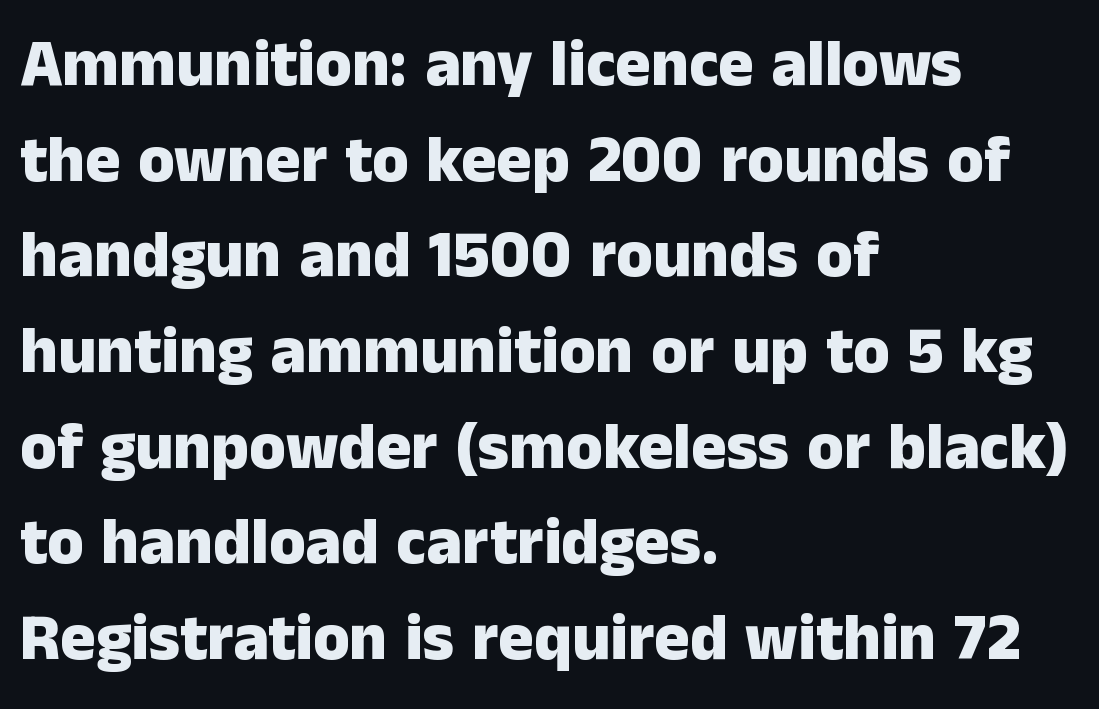
{"serif": "no", "italic": "no", "bold": "yes", "weight": "heavy", "width": "normal", "stroke_contrast": "low", "x_height": "medium", "monospaced": "no", "underline": "no", "align": "left", "line_spacing": "normal", "line_spacing_ratio": 1.45, "letter_spacing": "normal", "letter_spacing_em": 0.0, "glyph_px": 66}
